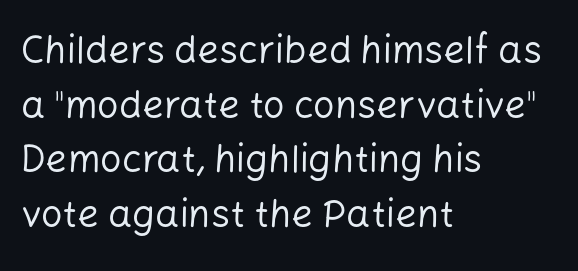
Do the letters lean? They stand straight. The rows are spaced the way most documents space them. Summary of weight: not heavy and not bold. Is this a fixed-width face? No — the glyphs have proportional, varying widths.
